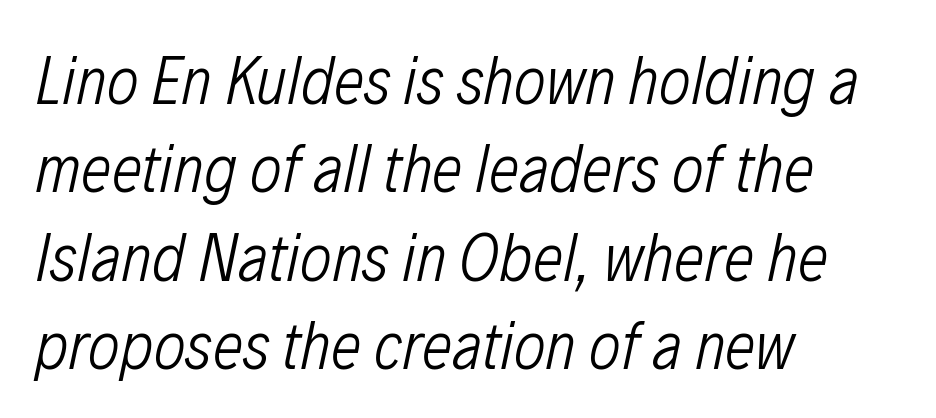
{"italic": "yes", "lean": "right", "slant_degrees": 12, "bold": "no", "weight": "light", "width": "condensed", "stroke_contrast": "low", "x_height": "medium", "monospaced": "no", "underline": "no", "align": "left", "line_spacing": "normal", "line_spacing_ratio": 1.3, "letter_spacing": "normal", "letter_spacing_em": 0.0, "glyph_px": 68}
